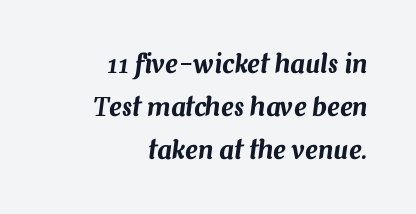
The image shows 25 px text type, italic (leaning right); set right-aligned, line spacing 1.72x, normal letter spacing, not underlined.
